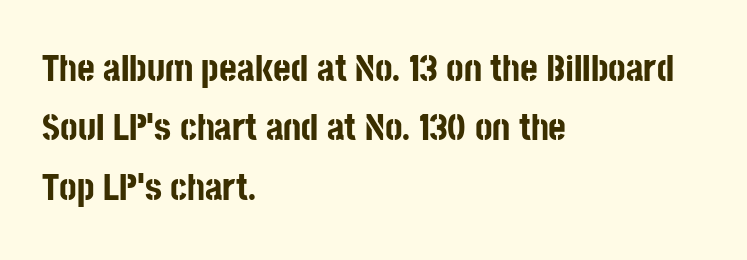
{"serif": "no", "italic": "no", "bold": "yes", "weight": "bold", "width": "condensed", "stroke_contrast": "low", "x_height": "large", "monospaced": "no", "underline": "no", "align": "left", "line_spacing": "normal", "line_spacing_ratio": 1.56, "letter_spacing": "normal", "letter_spacing_em": 0.0, "glyph_px": 38}
